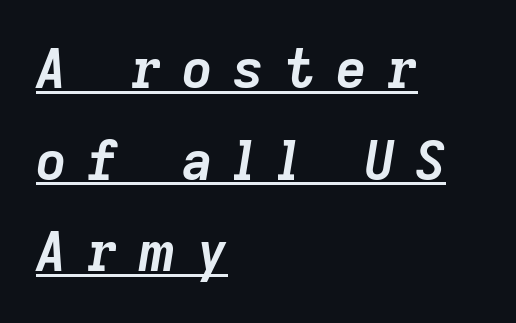
{"italic": "yes", "lean": "right", "slant_degrees": 9, "bold": "yes", "weight": "semibold", "width": "normal", "stroke_contrast": "low", "x_height": "medium", "monospaced": "no", "underline": "yes", "align": "left", "line_spacing_ratio": 1.73, "letter_spacing": "wide", "letter_spacing_em": 0.39, "glyph_px": 53}
